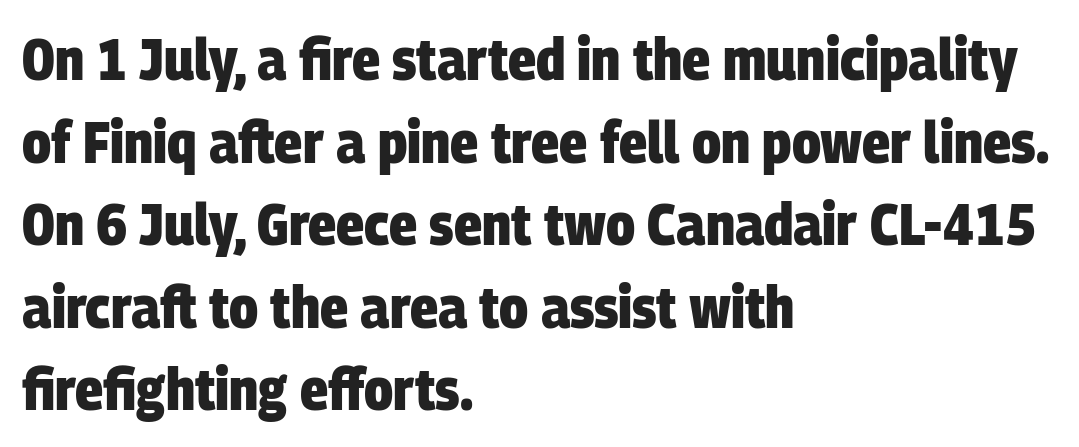
Q: Is the text bold? A: Yes.
Q: Is the typeface a serif or a sans-serif typeface? A: Sans-serif.
Q: Is the text underlined? A: No.
Q: How is the paragraph aligned? A: Left-aligned.
Q: Is the spacing between letters normal or unusually wide? A: Normal.
Q: Is the spacing between lines tight, normal or loose? A: Normal.
Q: Width (condensed, normal, or wide)? A: Condensed.
Q: Stroke contrast? A: Low.
Q: x-height? A: Large.
Q: Monospaced? A: No.
